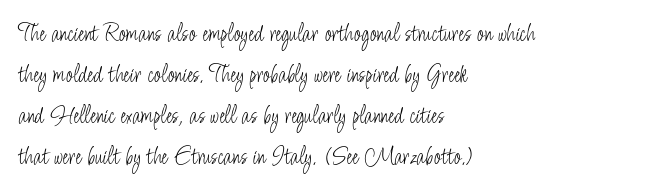
The words here are not underlined. Unbolded letterforms with no extra heft. Quick note: interline space is typical. These lines stack with their left ends in a neat column. Here the glyphs are tracked normally, forming tight word shapes.
